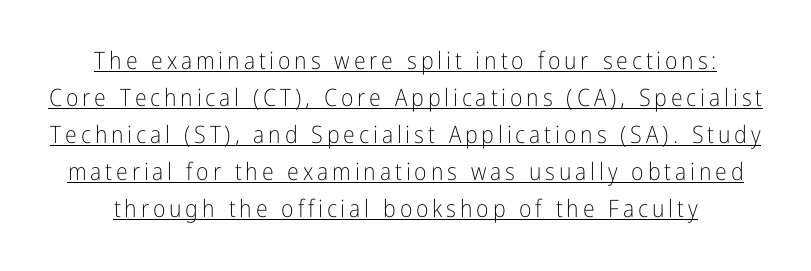
{"italic": "no", "bold": "no", "underline": "yes", "line_spacing": "normal", "line_spacing_ratio": 1.54, "glyph_px": 24}
